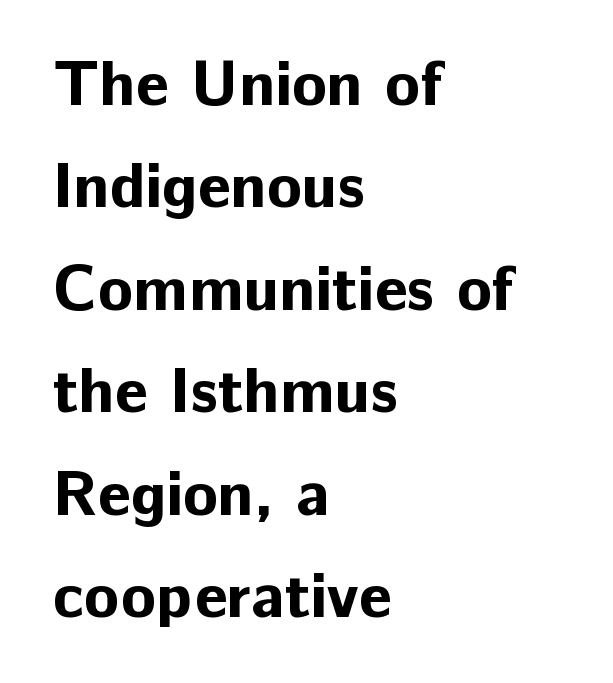
Q: Is the text bold? A: Yes.
Q: Is the text italic (slanted)? A: No, it is upright.
Q: Is the typeface a serif or a sans-serif typeface? A: Sans-serif.
Q: Is the text underlined? A: No.
Q: How is the paragraph aligned? A: Left-aligned.
Q: Is the spacing between letters normal or unusually wide? A: Normal.
Q: Is the spacing between lines tight, normal or loose? A: Normal.
Q: Width (condensed, normal, or wide)? A: Normal.
Q: Stroke contrast? A: Low.
Q: x-height? A: Medium.
Q: Monospaced? A: No.
